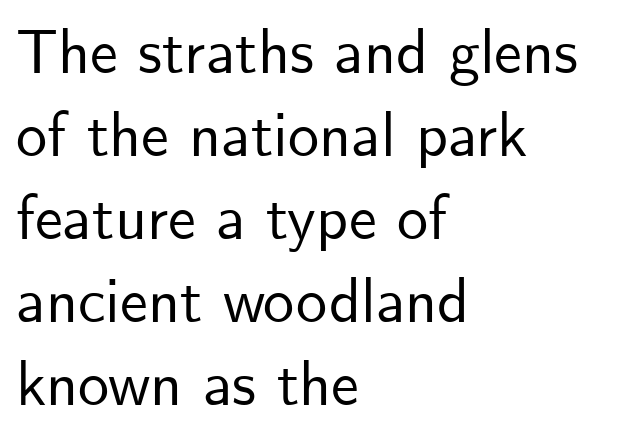
Q: Is the text italic (slanted)? A: No, it is upright.
Q: Is the typeface a serif or a sans-serif typeface? A: Sans-serif.
Q: Is the text underlined? A: No.
Q: How is the paragraph aligned? A: Left-aligned.
Q: Is the spacing between letters normal or unusually wide? A: Normal.
Q: Is the spacing between lines tight, normal or loose? A: Normal.
Q: Width (condensed, normal, or wide)? A: Normal.
Q: Stroke contrast? A: Low.
Q: x-height? A: Small.
Q: Monospaced? A: No.
